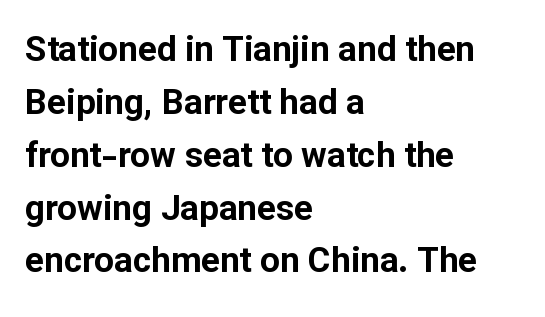
Q: Is the text bold? A: Yes.
Q: Is the text italic (slanted)? A: No, it is upright.
Q: Is the typeface a serif or a sans-serif typeface? A: Sans-serif.
Q: Is the text underlined? A: No.
Q: How is the paragraph aligned? A: Left-aligned.
Q: Is the spacing between letters normal or unusually wide? A: Normal.
Q: Is the spacing between lines tight, normal or loose? A: Normal.
Q: Width (condensed, normal, or wide)? A: Normal.
Q: Stroke contrast? A: Low.
Q: x-height? A: Medium.
Q: Monospaced? A: No.
